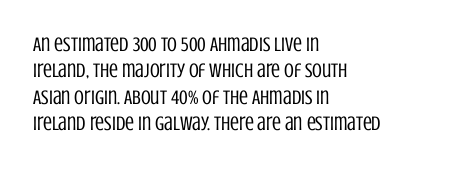
Characters remain perfectly vertical along every line. Rows of type keep a routine distance in the vertical direction. The face looks like a standard text weight, possibly lighter. Letter spacing: default. Each row of text sits above clean, open space.
